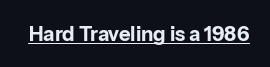
Weight: bold. Is the letter spacing exaggerated? No — it looks like the ordinary default. In designer terms, the underline attribute is active on this setting. A roman cut, with each character standing at attention.
